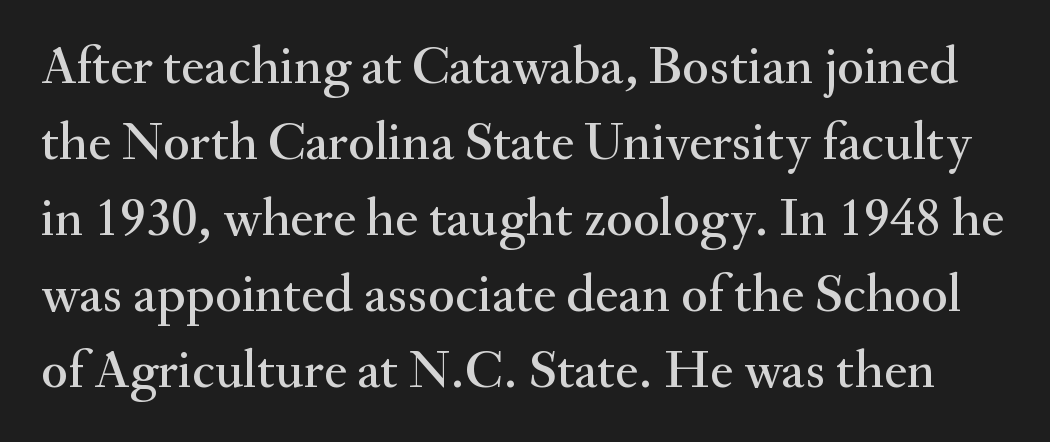
Q: Is the text italic (slanted)? A: No, it is upright.
Q: Is the typeface a serif or a sans-serif typeface? A: Serif.
Q: Is the text underlined? A: No.
Q: Is the spacing between letters normal or unusually wide? A: Normal.
Q: Is the spacing between lines tight, normal or loose? A: Normal.
Q: Width (condensed, normal, or wide)? A: Normal.
Q: Stroke contrast? A: Medium.
Q: x-height? A: Small.
Q: Monospaced? A: No.
